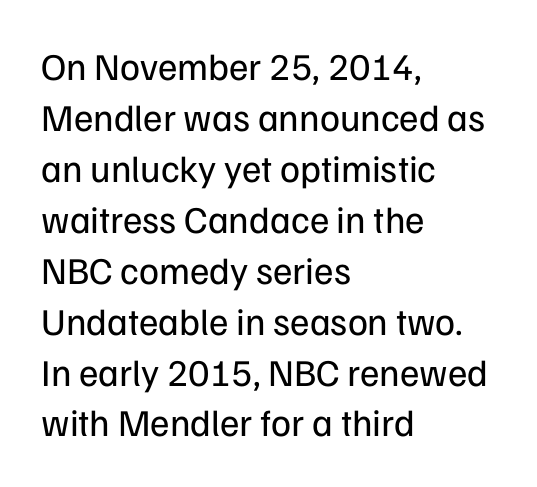
Rule under the text: the space is simply empty. Standard letterfit; no display-style spreading of the glyphs. To sum up the face: it is a sans, with no serifs. A typesetter would call this proportional, since set widths differ per character.
